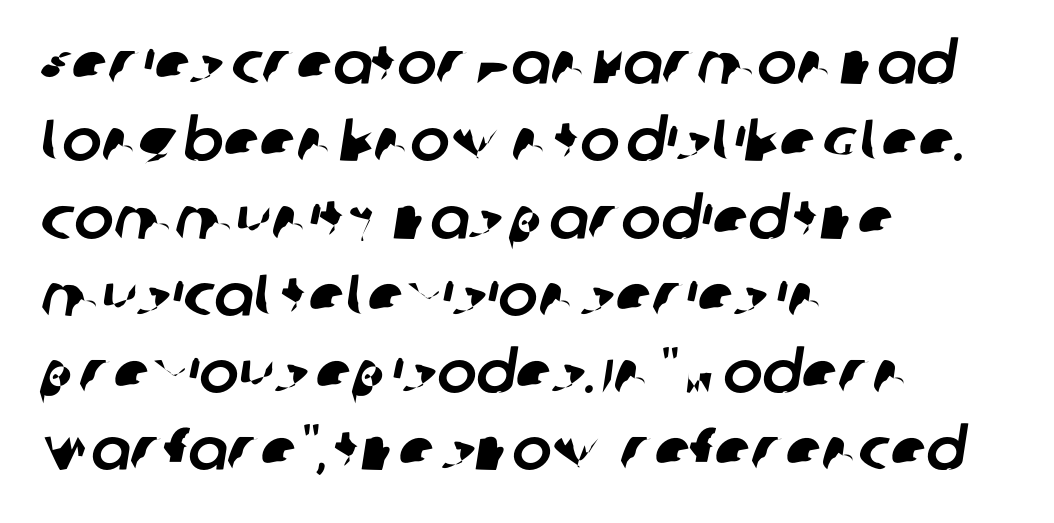
The typesetter chose a ragged-right arrangement here. Lines of text with bare space underneath. Serifs: no, the terminals of the letterforms are clean. Here the designer chose a conventional face with non-uniform glyph widths.
